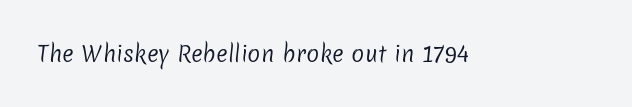
{"bold": "no", "underline": "no", "letter_spacing": "normal", "letter_spacing_em": 0.0, "glyph_px": 22}
